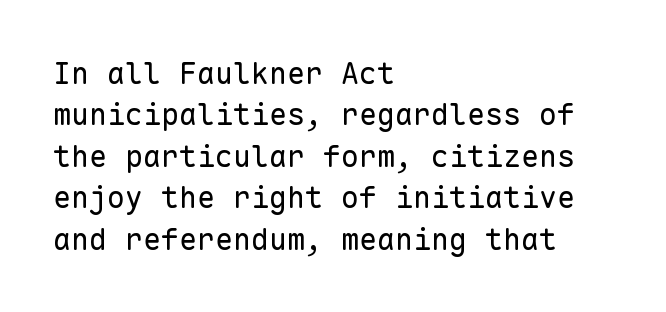
These lines stack with their left ends in a neat column. Is the type heavy? It reads as light-to-regular instead. The passage shown stacks its lines at a standard gap. The passage shown is typed in a monospace face where columns stay perfectly aligned. Anything drawn beneath the words? Only blank space.
